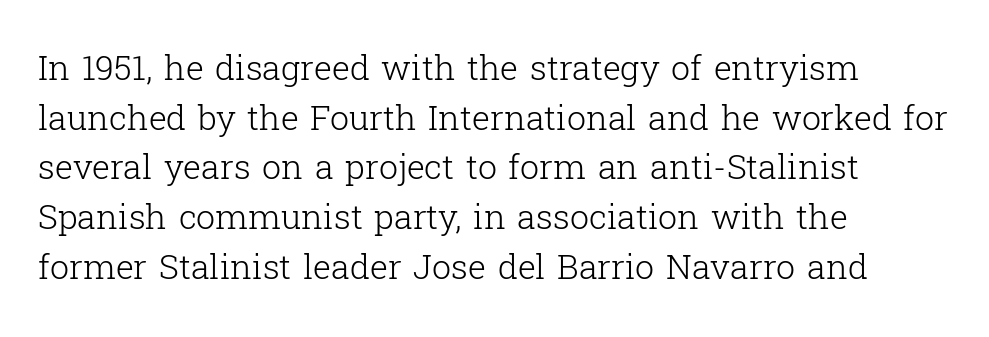
Q: Is the text bold? A: No.
Q: Is the text italic (slanted)? A: No, it is upright.
Q: Is the typeface a serif or a sans-serif typeface? A: Serif.
Q: Is the text underlined? A: No.
Q: How is the paragraph aligned? A: Left-aligned.
Q: Is the spacing between letters normal or unusually wide? A: Normal.
Q: Is the spacing between lines tight, normal or loose? A: Normal.
Q: Width (condensed, normal, or wide)? A: Normal.
Q: Stroke contrast? A: Low.
Q: x-height? A: Medium.
Q: Monospaced? A: No.
